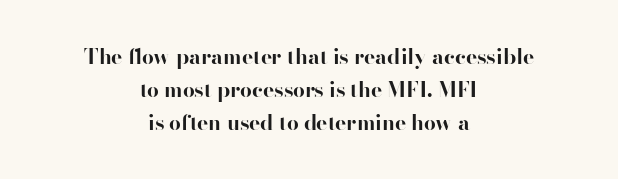
Q: Is the text bold? A: Yes.
Q: Is the text italic (slanted)? A: No, it is upright.
Q: Is the text underlined? A: No.
Q: How is the paragraph aligned? A: Centered.
Q: Is the spacing between letters normal or unusually wide? A: Normal.
Q: Is the spacing between lines tight, normal or loose? A: Normal.
